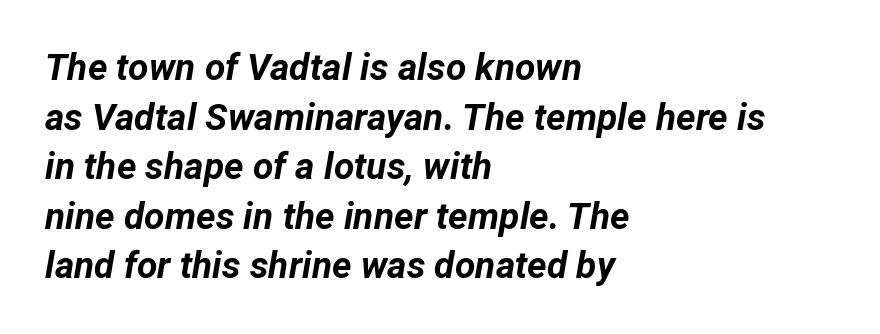
The image shows 37 px bold type, italic (leaning right); set left-aligned, normal line spacing (1.34x), normal letter spacing, not underlined; low stroke contrast and a medium x-height.
